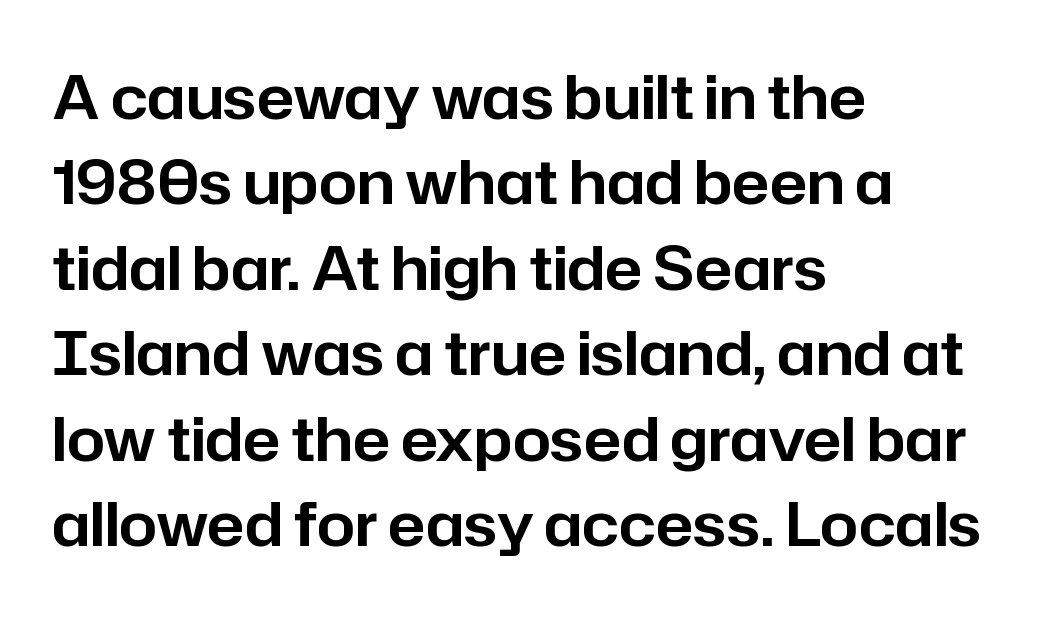
The image shows 61 px sans-serif type, upright; set left-aligned, normal line spacing (1.4x), normal letter spacing, not underlined; low stroke contrast and a medium x-height.
